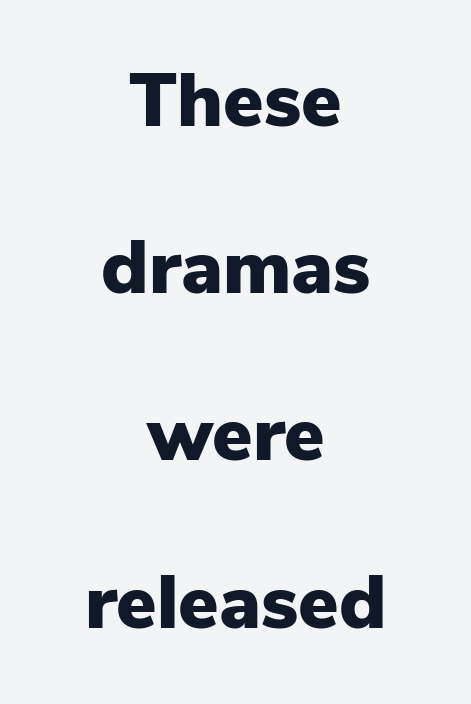
The image shows 76 px heavy sans-serif type, upright; set centered, loose line spacing (2.2x), normal letter spacing, not underlined; low stroke contrast and a medium x-height.
